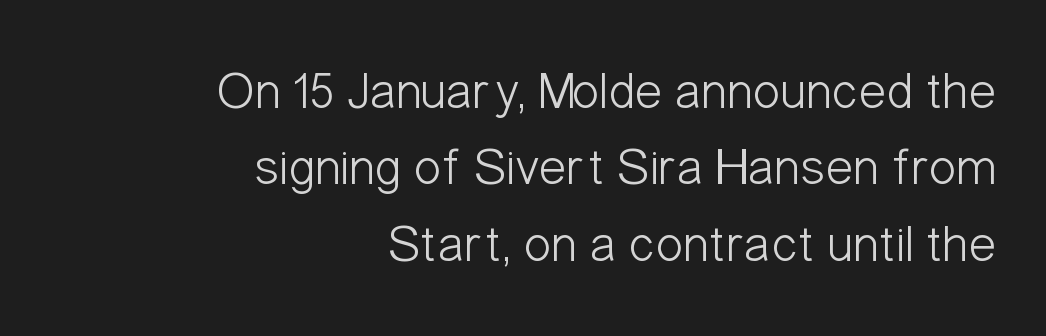
Students, note that the glyphs here touch the page at normal intervals. Proportional: the letters do not fall into vertical columns. No word sits above an underline. Horizontally, the lines are justified to the trailing edge only. Regarding serifs, this sample does without them. The type sits square on the baseline with zero lean.
